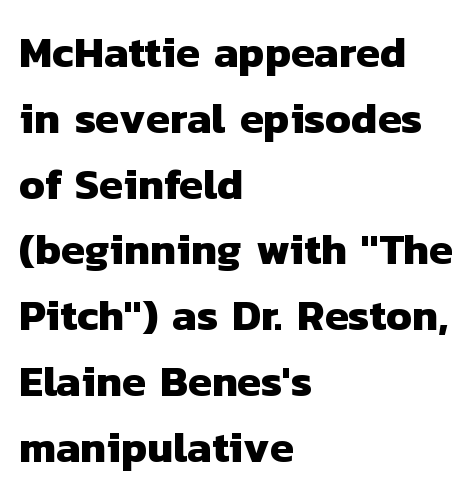
The line-height multiplier appears to be the usual default. The glyphs have the mass of a bold cut. Compared with a centered layout, this one pins lines to the left instead. This rendering employs a face without finishing strokes, i.e., a sans-serif. Does extra space separate the letters? No, they use regular spacing. Unmarked baselines from the first word to the last.
